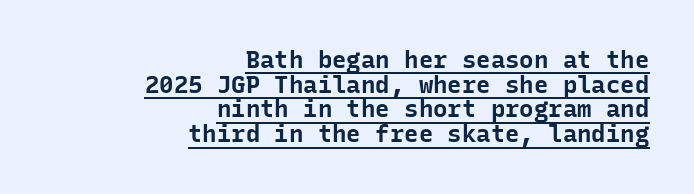
Glance below the letters and you will spot a drawn line. The letterforms sit shoulder to shoulder at normal distance. Quick note: interline space is minimal. When letters stand straight like this, we call the style roman or upright. Notice how thick the strokes are: this is what a full bold looks like.
